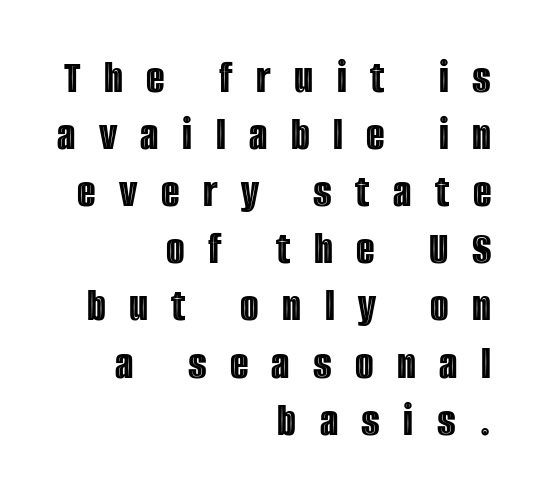
Quick note: not italic, upright. The string is rendered with underlining switched off. Each letter keeps its own natural width here, so spacing adapts to shape. Caption: expanded tracking, letters set apart. The lines are quadded right.
